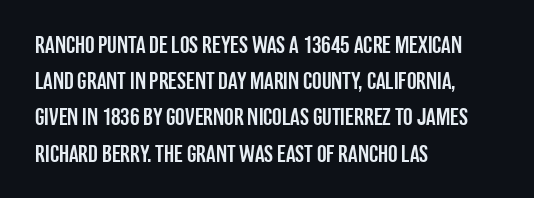
{"italic": "no", "underline": "no", "align": "left", "line_spacing": "normal", "line_spacing_ratio": 1.51, "letter_spacing": "normal", "letter_spacing_em": 0.0, "glyph_px": 24}
